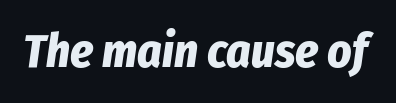
{"italic": "yes", "lean": "right", "slant_degrees": 8, "bold": "yes", "weight": "bold", "width": "condensed", "stroke_contrast": "low", "x_height": "medium", "monospaced": "no", "underline": "no", "letter_spacing": "normal", "letter_spacing_em": 0.0, "glyph_px": 47}
